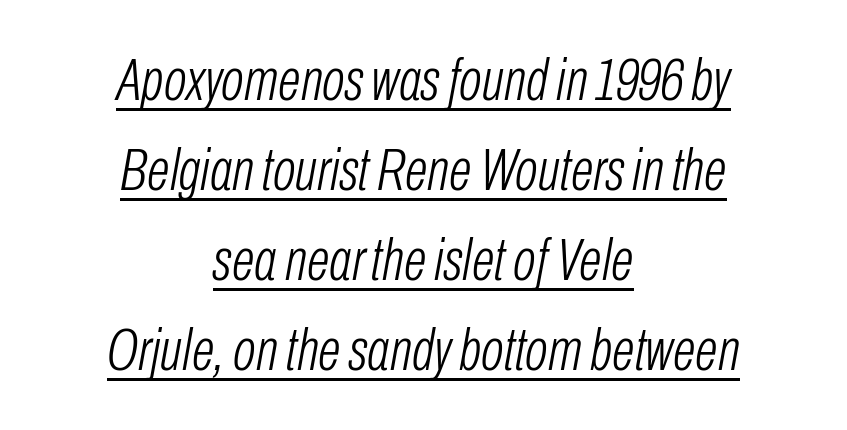
The text block is weighted toward neither margin, spreading evenly from the middle. The sample's only ornament is a line tracing under the words. The whole block is typeset with a tilt. The face used here is proportionally spaced, like ordinary book or web type. The letters sit at their default tracking, neither squeezed nor spread.
